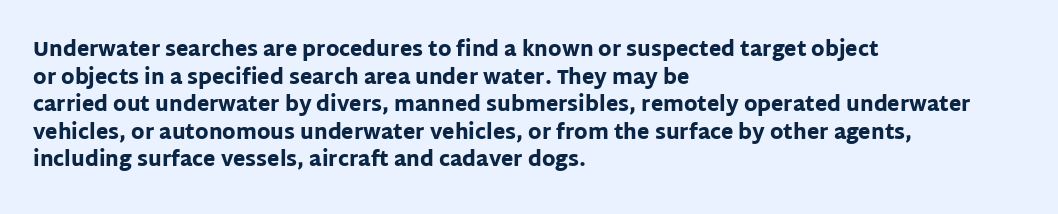
{"italic": "no", "bold": "yes", "underline": "no", "align": "left", "line_spacing": "normal", "line_spacing_ratio": 1.38, "letter_spacing": "normal", "letter_spacing_em": 0.0, "glyph_px": 20}
